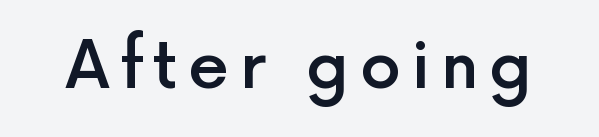
The image shows 65 px semibold sans-serif type, upright; set not underlined; a medium x-height.
